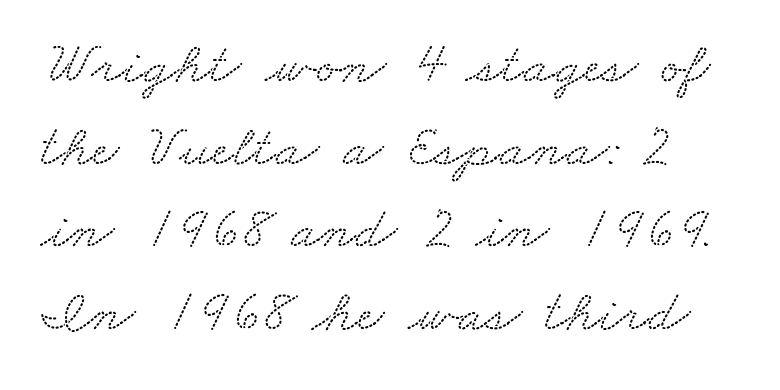
Q: Is the typeface a serif or a sans-serif typeface? A: Serif.
Q: Is the text underlined? A: No.
Q: Is the spacing between letters normal or unusually wide? A: Normal.
Q: Is the spacing between lines tight, normal or loose? A: Normal.
Q: Width (condensed, normal, or wide)? A: Wide.
Q: Stroke contrast? A: Low.
Q: x-height? A: Small.
Q: Monospaced? A: No.
